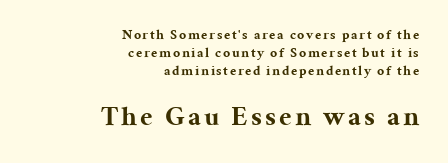
Q: Is the text bold? A: Yes.
Q: Is the text italic (slanted)? A: No, it is upright.
Q: Is the typeface a serif or a sans-serif typeface? A: Serif.
Q: Is the text underlined? A: No.
Q: How is the paragraph aligned? A: Right-aligned.
Q: Is the spacing between lines tight, normal or loose? A: Normal.
Q: Which block of text is set in a larger size, the first (top) or the second (bottom)? A: The second (bottom) one.
Q: Width (condensed, normal, or wide)? A: Normal.
Q: Stroke contrast? A: Medium.
Q: x-height? A: Medium.
Q: Monospaced? A: No.
